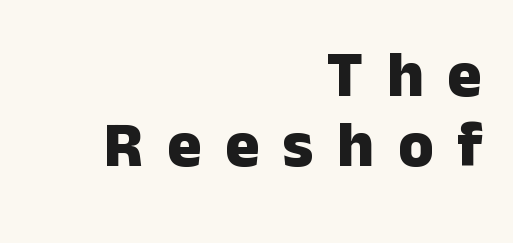
{"serif": "no", "italic": "no", "bold": "yes", "weight": "heavy", "width": "normal", "stroke_contrast": "low", "x_height": "medium", "monospaced": "no", "underline": "no", "align": "right", "line_spacing": "tight", "line_spacing_ratio": 1.1, "letter_spacing": "wide", "letter_spacing_em": 0.37, "glyph_px": 64}
